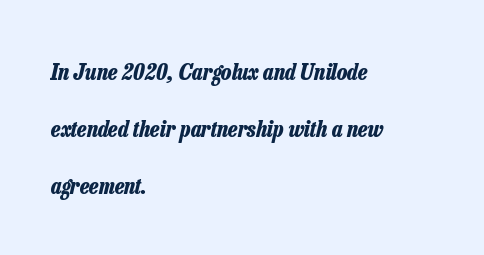
The image shows 23 px bold type, italic (leaning right); set left-aligned, loose line spacing (2.47x), normal letter spacing, not underlined.
